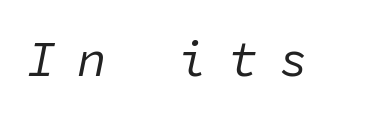
The image shows 49 px regular-weight type, italic (leaning right), monospaced; set unusually wide letter spacing (+0.43 em), not underlined; low stroke contrast and a medium x-height.
